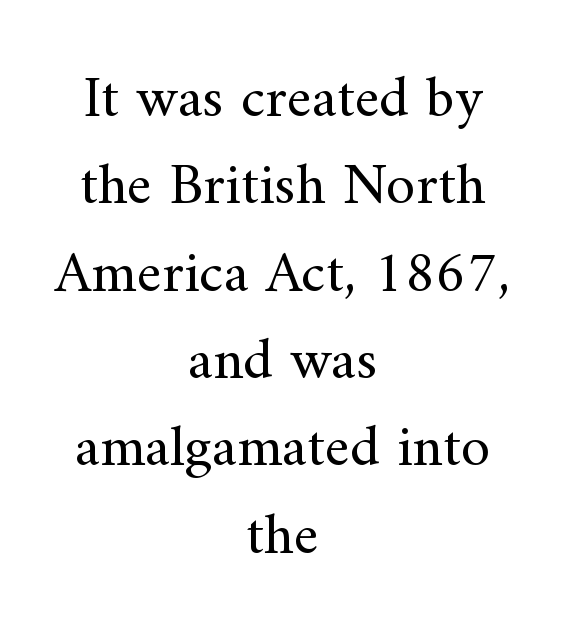
Q: Is the text bold? A: No.
Q: Is the text italic (slanted)? A: No, it is upright.
Q: Is the typeface a serif or a sans-serif typeface? A: Serif.
Q: Is the text underlined? A: No.
Q: How is the paragraph aligned? A: Centered.
Q: Is the spacing between letters normal or unusually wide? A: Normal.
Q: Is the spacing between lines tight, normal or loose? A: Normal.
Q: Width (condensed, normal, or wide)? A: Normal.
Q: Stroke contrast? A: Medium.
Q: x-height? A: Small.
Q: Monospaced? A: No.
